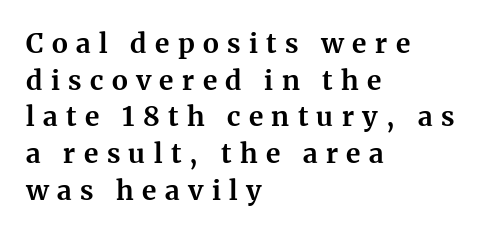
The image shows 27 px bold type, upright; set left-aligned, normal line spacing (1.36x), unusually wide letter spacing (+0.31 em), not underlined.
